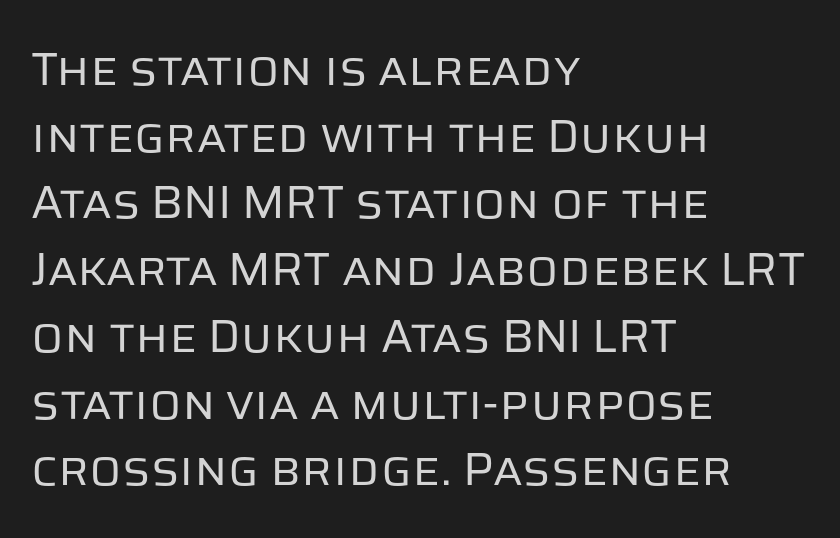
{"serif": "no", "italic": "no", "bold": "no", "weight": "regular", "width": "normal", "stroke_contrast": "low", "x_height": "large", "monospaced": "no", "underline": "no", "align": "left", "line_spacing": "normal", "line_spacing_ratio": 1.42, "letter_spacing": "normal", "letter_spacing_em": 0.0, "glyph_px": 47}
